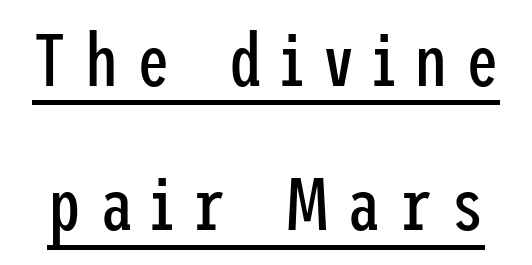
The image shows 74 px regular-weight, condensed sans-serif type, upright; set loose line spacing (1.95x), unusually wide letter spacing (+0.25 em), underlined; low stroke contrast and a medium x-height.
